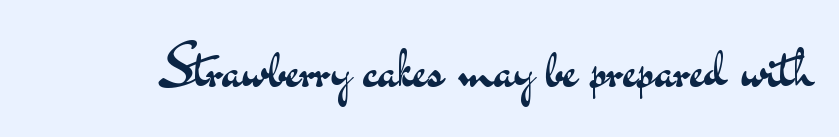
How are the letters spaced? Ordinarily, with no added tracking. Vertical stems look standard width or narrower in stroke. Note: no serifs on the glyphs. Quick note: underline off.
